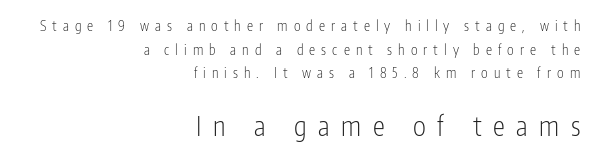
Q: Is the text bold? A: No.
Q: Is the text italic (slanted)? A: No, it is upright.
Q: Is the text underlined? A: No.
Q: How is the paragraph aligned? A: Right-aligned.
Q: Is the spacing between letters normal or unusually wide? A: Unusually wide.
Q: Is the spacing between lines tight, normal or loose? A: Normal.
Q: Which block of text is set in a larger size, the first (top) or the second (bottom)? A: The second (bottom) one.
